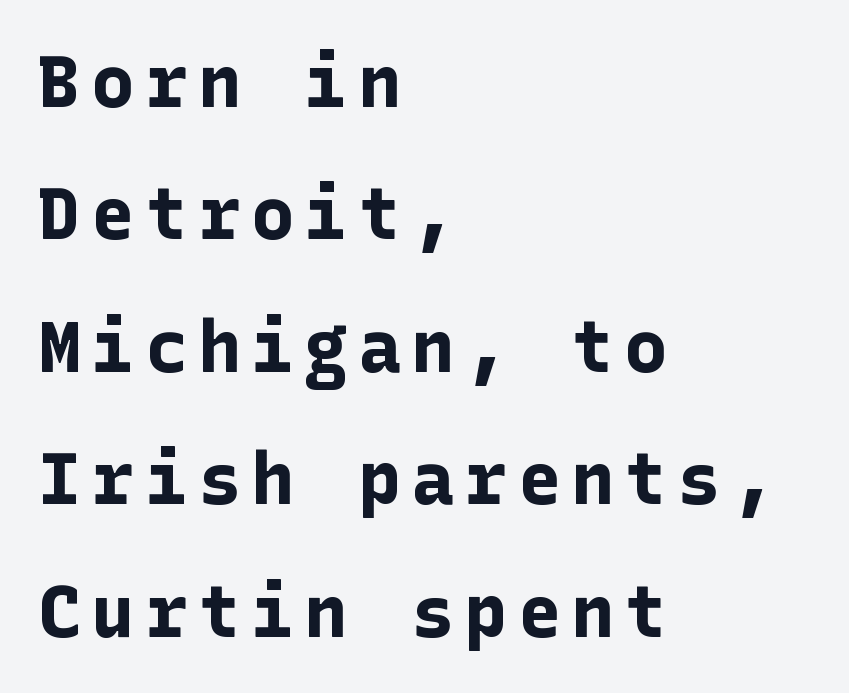
The image shows 72 px bold sans-serif type, upright; set left-aligned, line spacing 1.84x, not underlined; low stroke contrast and a medium x-height.
